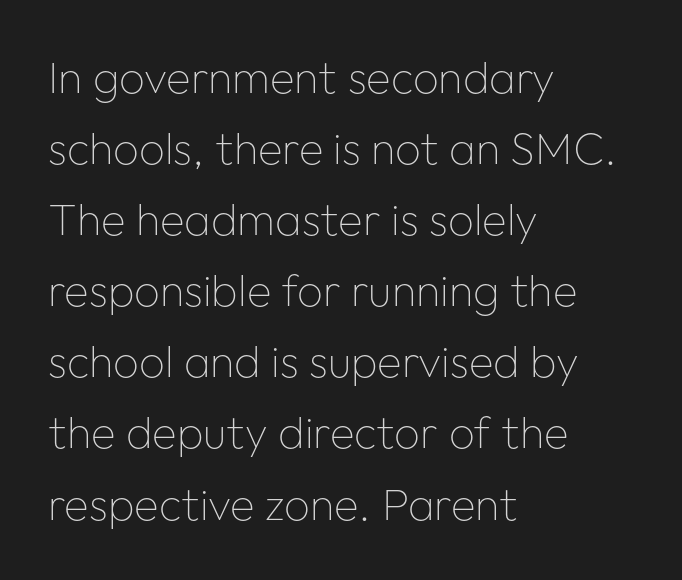
The image shows 45 px thin sans-serif type, upright; set left-aligned, normal line spacing (1.58x), normal letter spacing, not underlined; low stroke contrast and a medium x-height.
